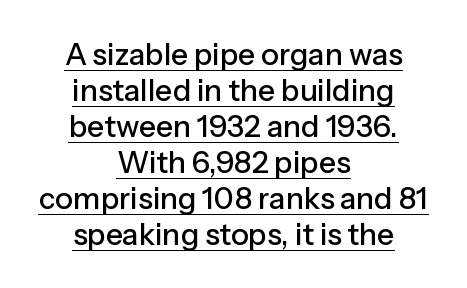
Q: Is the text italic (slanted)? A: No, it is upright.
Q: Is the typeface a serif or a sans-serif typeface? A: Sans-serif.
Q: Is the text underlined? A: Yes.
Q: How is the paragraph aligned? A: Centered.
Q: Is the spacing between letters normal or unusually wide? A: Normal.
Q: Width (condensed, normal, or wide)? A: Normal.
Q: Stroke contrast? A: Low.
Q: x-height? A: Medium.
Q: Monospaced? A: No.
